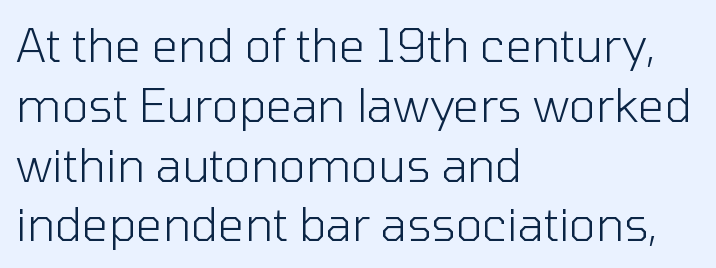
This rendering features lettering with no underline. The block of text has a typical density, with ordinary space between rows. You could call the tracking neutral — neither tight nor loose. The typesetter chose a ragged-right arrangement here. This reads as an unemphasized weight, regular at the heaviest.
